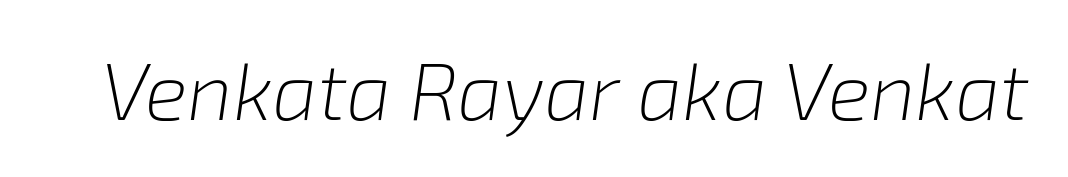
{"italic": "yes", "lean": "right", "slant_degrees": 8, "bold": "no", "weight": "light", "width": "normal", "stroke_contrast": "low", "x_height": "medium", "monospaced": "no", "underline": "no", "letter_spacing": "normal", "letter_spacing_em": 0.0, "glyph_px": 80}
